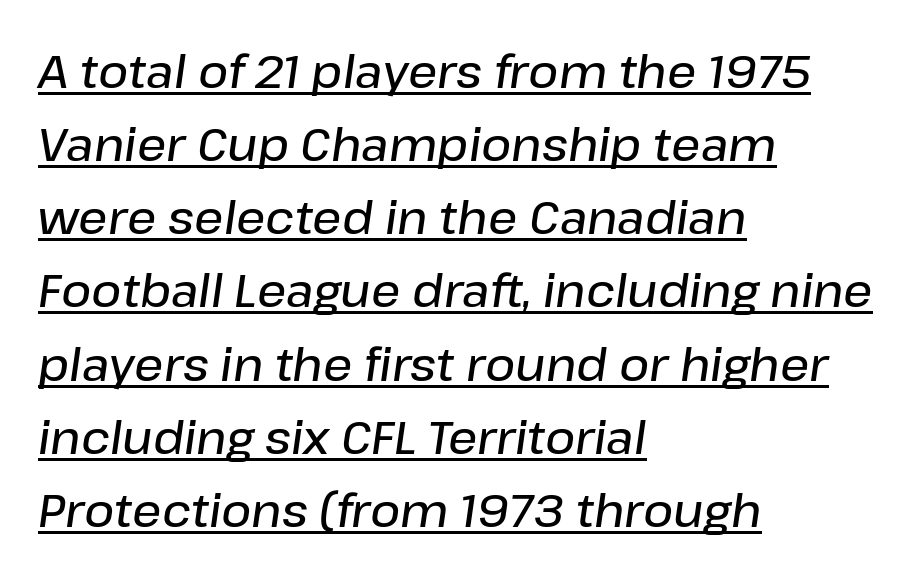
Nothing unusual about the tracking: characters are spaced as the font intends. Semibold letterforms, between regular and bold. The rendering uses the underline text-decoration. Successive baselines arrive at the customary interval.
